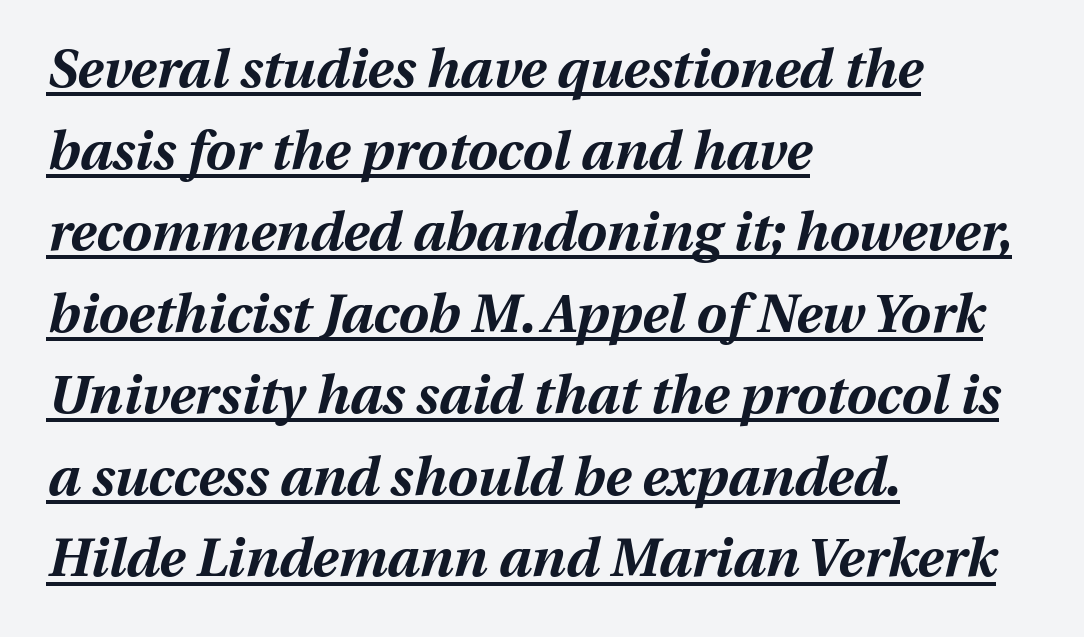
{"italic": "yes", "lean": "right", "slant_degrees": 13, "bold": "yes", "weight": "bold", "width": "normal", "stroke_contrast": "medium", "x_height": "medium", "monospaced": "no", "underline": "yes", "align": "left", "line_spacing": "normal", "line_spacing_ratio": 1.51, "letter_spacing": "normal", "letter_spacing_em": 0.0, "glyph_px": 54}
